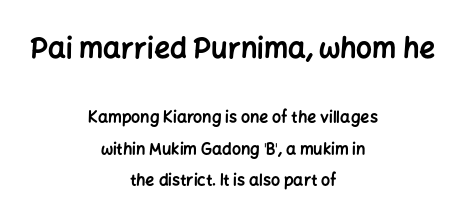
Q: Is the text bold? A: Yes.
Q: Is the text italic (slanted)? A: No, it is upright.
Q: Is the typeface a serif or a sans-serif typeface? A: Sans-serif.
Q: Is the text underlined? A: No.
Q: How is the paragraph aligned? A: Centered.
Q: Is the spacing between letters normal or unusually wide? A: Normal.
Q: Is the spacing between lines tight, normal or loose? A: Loose.
Q: Which block of text is set in a larger size, the first (top) or the second (bottom)? A: The first (top) one.
Q: Width (condensed, normal, or wide)? A: Normal.
Q: Stroke contrast? A: Low.
Q: x-height? A: Medium.
Q: Monospaced? A: No.
